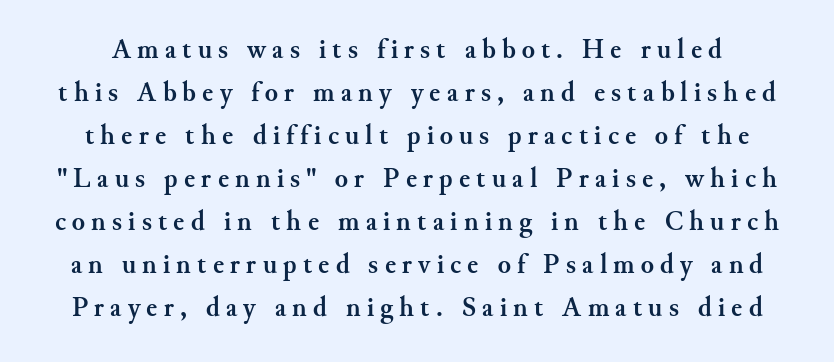
Nobody drew a line under any word here. Set as a true bold cut, around the 700 mark. The font's upright variant was chosen for this text. The passage shown has open, widely tracked lettering throughout. A typesetter would call this leading conventional body-copy spacing.
